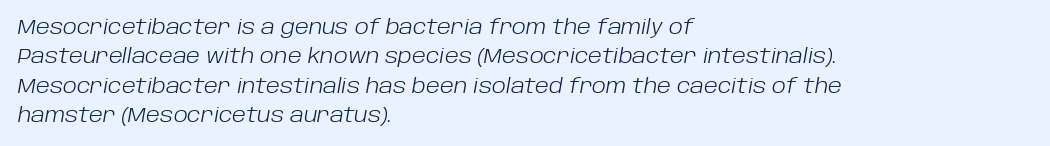
Clear beneath every line of the passage. These glyphs show unthickened strokes, regular width or finer. The setting favours the left margin, as ordinary paragraphs usually do. The passage shown stacks its lines at a standard gap. The specimen reads as italic at a glance. Letter spacing: default.
